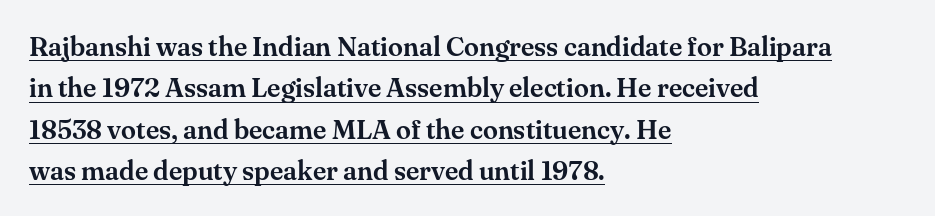
The image shows 27 px text type, upright; set left-aligned, normal line spacing (1.53x), normal letter spacing, underlined.
